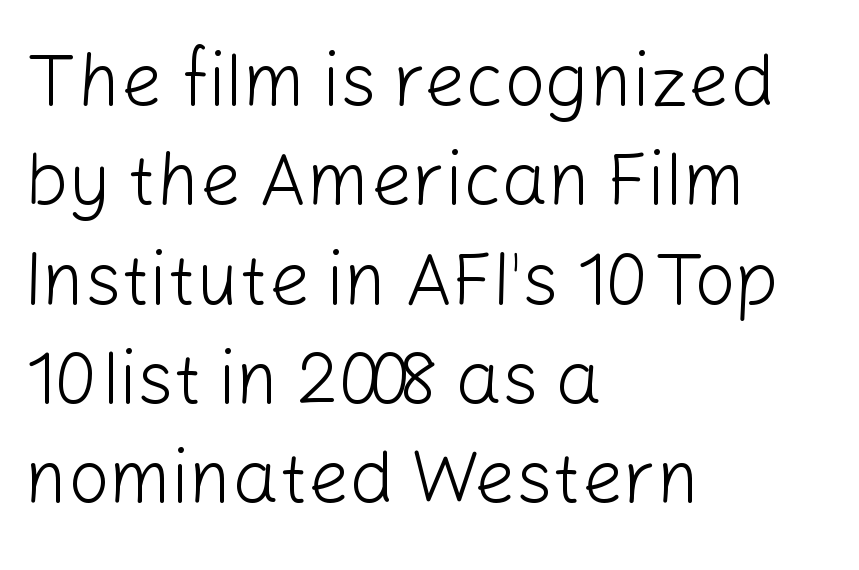
Q: Is the text bold? A: No.
Q: Is the text italic (slanted)? A: No, it is upright.
Q: Is the typeface a serif or a sans-serif typeface? A: Sans-serif.
Q: Is the text underlined? A: No.
Q: How is the paragraph aligned? A: Left-aligned.
Q: Is the spacing between letters normal or unusually wide? A: Normal.
Q: Is the spacing between lines tight, normal or loose? A: Normal.
Q: Width (condensed, normal, or wide)? A: Normal.
Q: Stroke contrast? A: Low.
Q: x-height? A: Medium.
Q: Monospaced? A: No.
